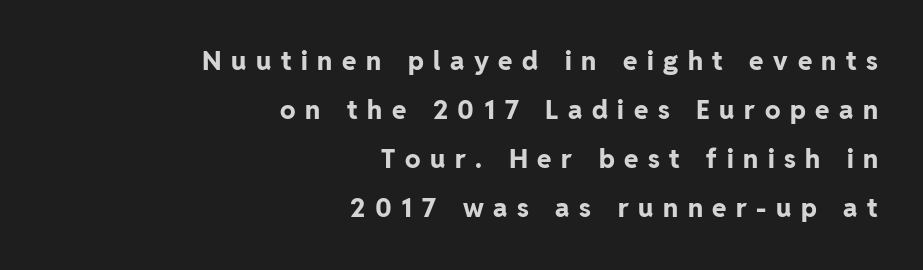
Q: Is the text bold? A: Yes.
Q: Is the text italic (slanted)? A: No, it is upright.
Q: Is the text underlined? A: No.
Q: How is the paragraph aligned? A: Right-aligned.
Q: Is the spacing between letters normal or unusually wide? A: Unusually wide.
